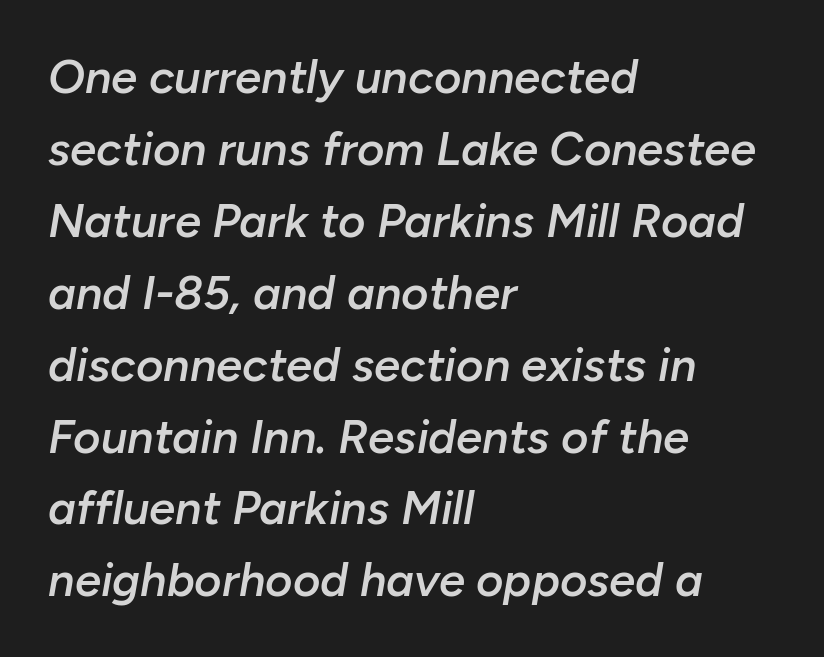
A typesetter would call this zero additional tracking. These words are printed semibold, heavier than regular yet not bold. Descenders are the only things crossing below the line. A typesetter would call this proportional, since set widths differ per character. The axis of the letterforms is tilted away from vertical.
